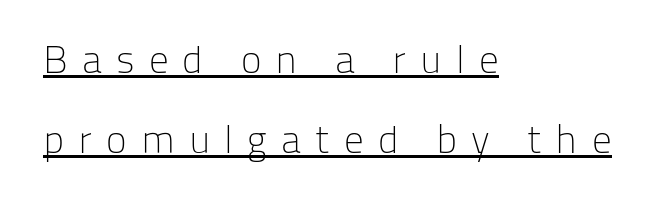
Every row of glyphs begins at an identical x-position on the left. What stands out about the letter spacing? Its width — letters are far apart. Ink coverage per letter is moderate at most. What's the leading like? Stretched, with rows far apart. Is there an underline? Yes — a line sits under the letters.
